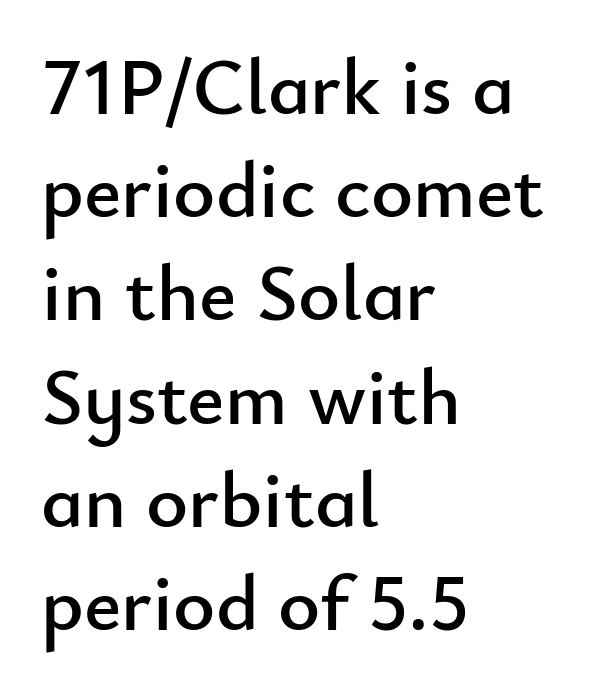
Does the leading feel generous? No, just average. The gaps between neighbouring characters are ordinary and unremarkable. One-word summary of the alignment: left. Posture: vertical.
